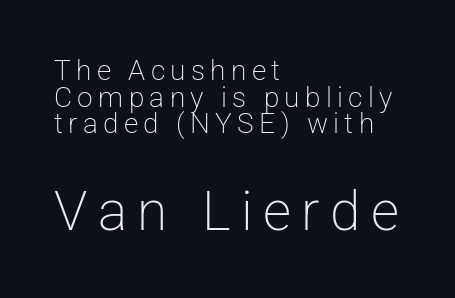
You could not count columns in this text — the font is proportionally spaced. The typesetter chose a ragged-right arrangement here. Does the type have serifs? No, each stem ends abruptly. Line spacing here is tight.
